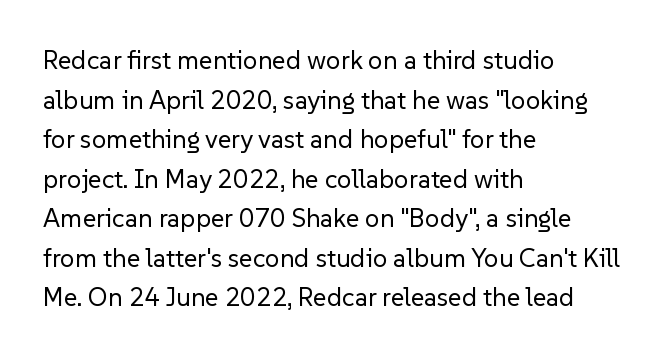
The image shows 26 px text type, upright; set left-aligned, normal line spacing (1.52x), normal letter spacing, not underlined.
